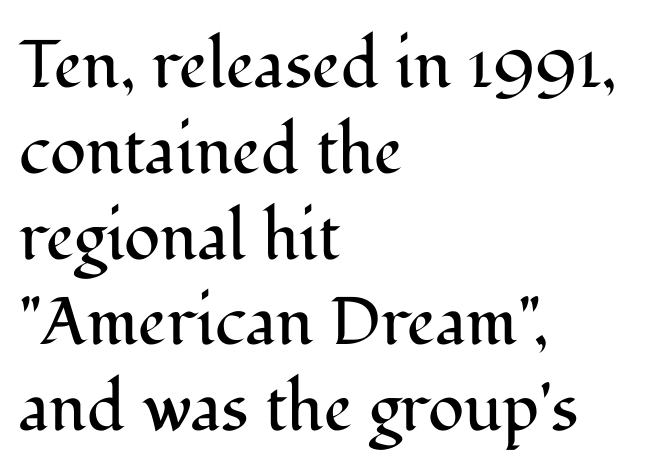
The image shows 67 px regular-weight serif type, upright; set left-aligned, normal line spacing (1.28x), normal letter spacing, not underlined; medium stroke contrast and a medium x-height.
